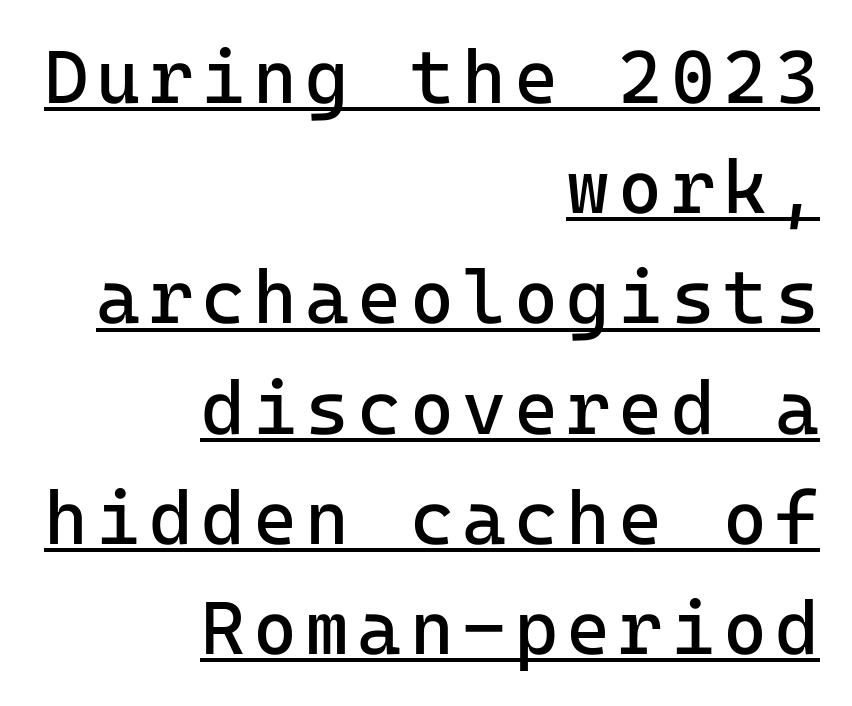
Q: Is the text bold? A: No.
Q: Is the text italic (slanted)? A: No, it is upright.
Q: Is the typeface a serif or a sans-serif typeface? A: Sans-serif.
Q: Is the text underlined? A: Yes.
Q: How is the paragraph aligned? A: Right-aligned.
Q: Is the spacing between lines tight, normal or loose? A: Normal.
Q: Width (condensed, normal, or wide)? A: Normal.
Q: Stroke contrast? A: Low.
Q: x-height? A: Medium.
Q: Monospaced? A: Yes.
